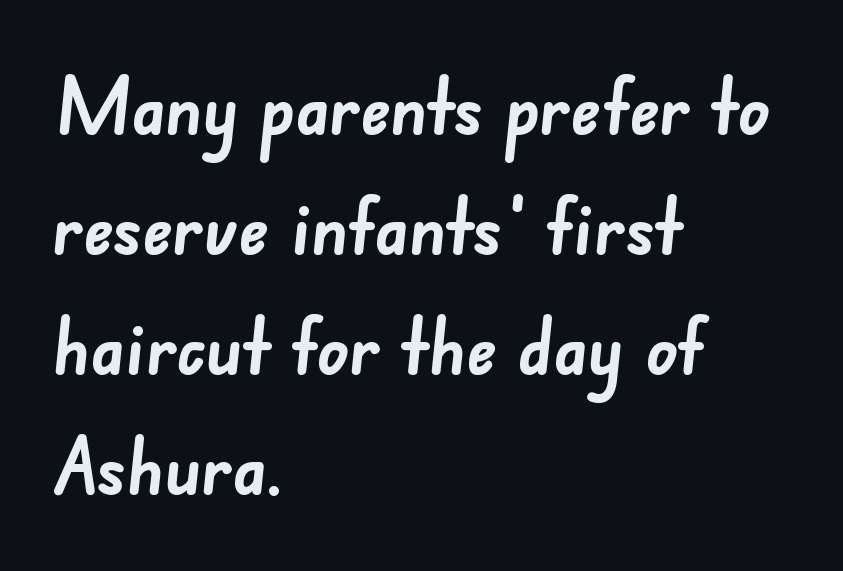
{"serif": "no", "bold": "yes", "weight": "semibold", "width": "normal", "stroke_contrast": "low", "x_height": "small", "monospaced": "no", "underline": "no", "align": "left", "line_spacing": "normal", "line_spacing_ratio": 1.54, "letter_spacing": "normal", "letter_spacing_em": 0.0, "glyph_px": 78}
